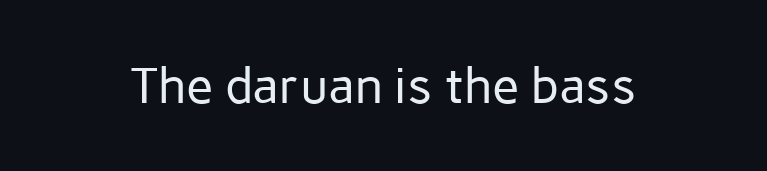
The image shows 50 px regular-weight sans-serif type, upright; set normal letter spacing, not underlined; low stroke contrast and a medium x-height.
